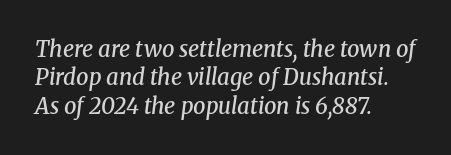
The image shows 22 px text type, italic (leaning right); set left-aligned, normal line spacing (1.29x), normal letter spacing, not underlined.
